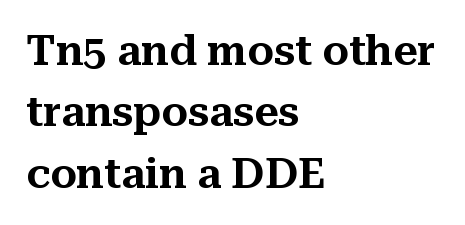
Q: Is the text italic (slanted)? A: No, it is upright.
Q: Is the typeface a serif or a sans-serif typeface? A: Serif.
Q: Is the text underlined? A: No.
Q: How is the paragraph aligned? A: Left-aligned.
Q: Is the spacing between letters normal or unusually wide? A: Normal.
Q: Is the spacing between lines tight, normal or loose? A: Normal.
Q: Width (condensed, normal, or wide)? A: Normal.
Q: Stroke contrast? A: Medium.
Q: x-height? A: Medium.
Q: Monospaced? A: No.
